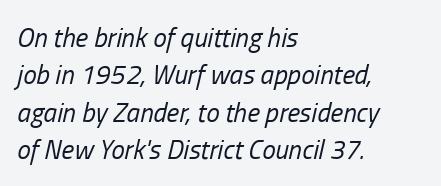
Q: Is the text bold? A: No.
Q: Is the text italic (slanted)? A: Yes, it leans right by about 13 degrees.
Q: Is the text underlined? A: No.
Q: How is the paragraph aligned? A: Left-aligned.
Q: Is the spacing between letters normal or unusually wide? A: Normal.
Q: Is the spacing between lines tight, normal or loose? A: Normal.
